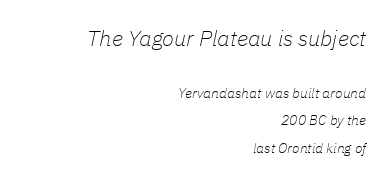
Nobody touched the tracking dial on this one. Heaviness? Minimal to ordinary, like unemphasized prose. Reading top to bottom, the characters get smaller at the block break. No word sits above an underline. Short and long lines alike share a common ending point at right. The face used here has a pronounced slope to its letters.
